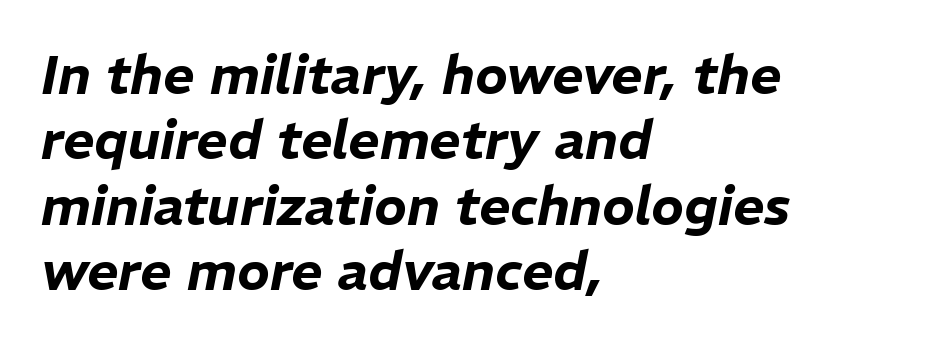
Style check: oblique. These lines are rendered in a variable-pitch font. The gap between lines stays unmarked. This sample is left-justified, so line endings fall wherever the words run out.
